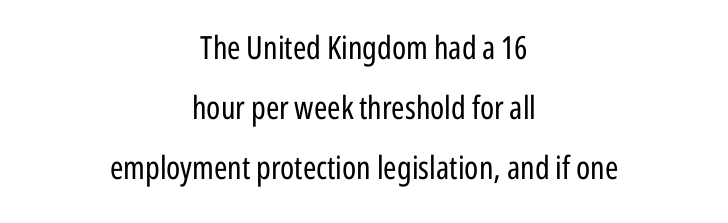
{"serif": "no", "italic": "no", "bold": "no", "weight": "regular", "width": "condensed", "stroke_contrast": "low", "x_height": "medium", "monospaced": "no", "underline": "no", "align": "center", "line_spacing_ratio": 1.87, "letter_spacing": "normal", "letter_spacing_em": 0.0, "glyph_px": 32}
